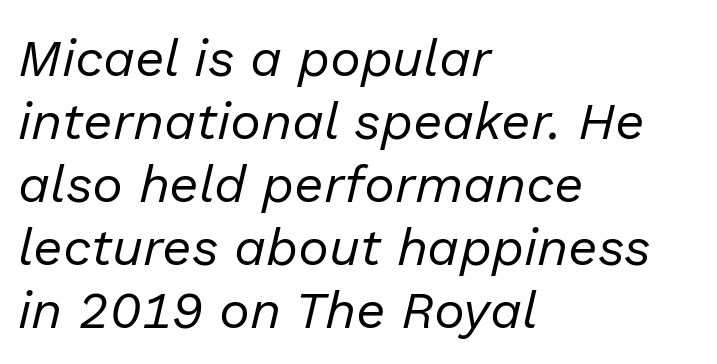
The font's italic variant was chosen for this text. Bold? No — there's no thickening of the strokes. The line texture is even and compact thanks to regular tracking. Do the characters align in a grid? No, the font is proportional. Type without underlining. The paragraph has a hard left edge and a soft right edge.
